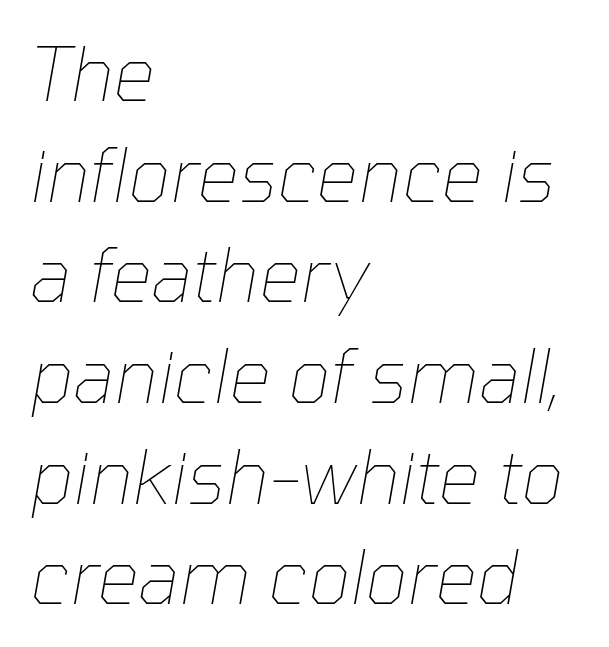
{"italic": "yes", "lean": "right", "slant_degrees": 10, "bold": "no", "weight": "thin", "width": "normal", "stroke_contrast": "low", "x_height": "medium", "monospaced": "no", "underline": "no", "align": "left", "line_spacing": "normal", "line_spacing_ratio": 1.36, "letter_spacing": "normal", "letter_spacing_em": 0.0, "glyph_px": 74}
